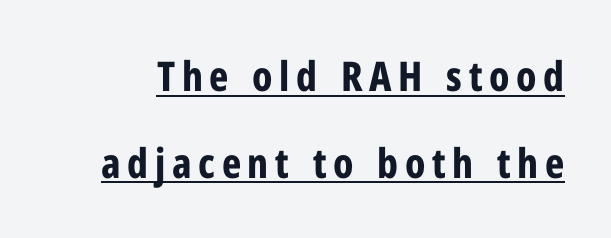
Horizontal bands of white between lines are thick stripes. This sample has the flowing, uneven cadence of proportional lettering. Emphasis by weight is at full strength: bold. Upright lettering throughout.
